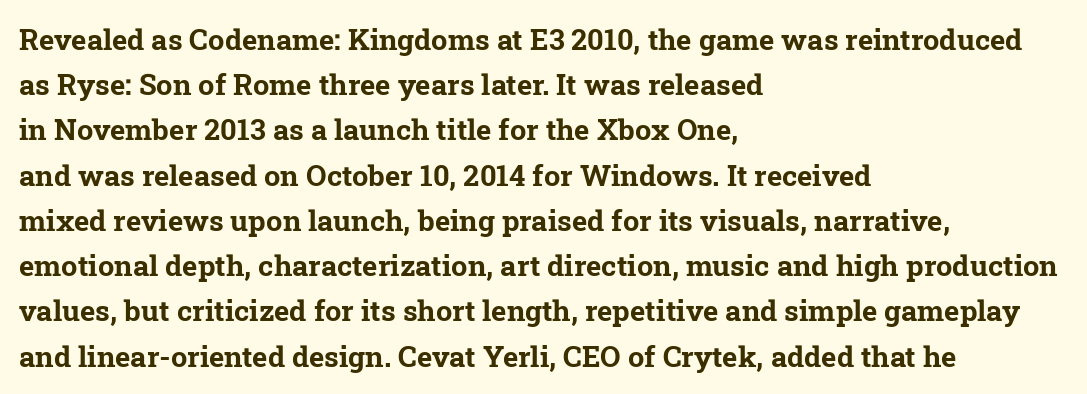
Observe the ordinary spacing: letters are neighbours, not strangers. A typesetter would call this proportional, since set widths differ per character. On the weight axis this lands at bold, roughly 700. Interline gaps are of average width in this sample. Alignment: flush left. A clean baseline with only descenders dipping below it.
